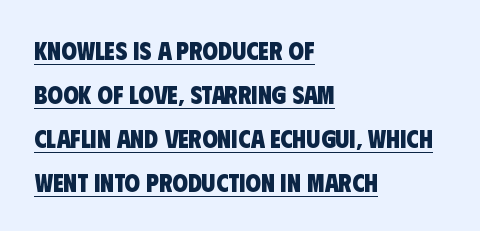
Q: Is the text bold? A: Yes.
Q: Is the text underlined? A: Yes.
Q: How is the paragraph aligned? A: Left-aligned.
Q: Is the spacing between letters normal or unusually wide? A: Normal.
